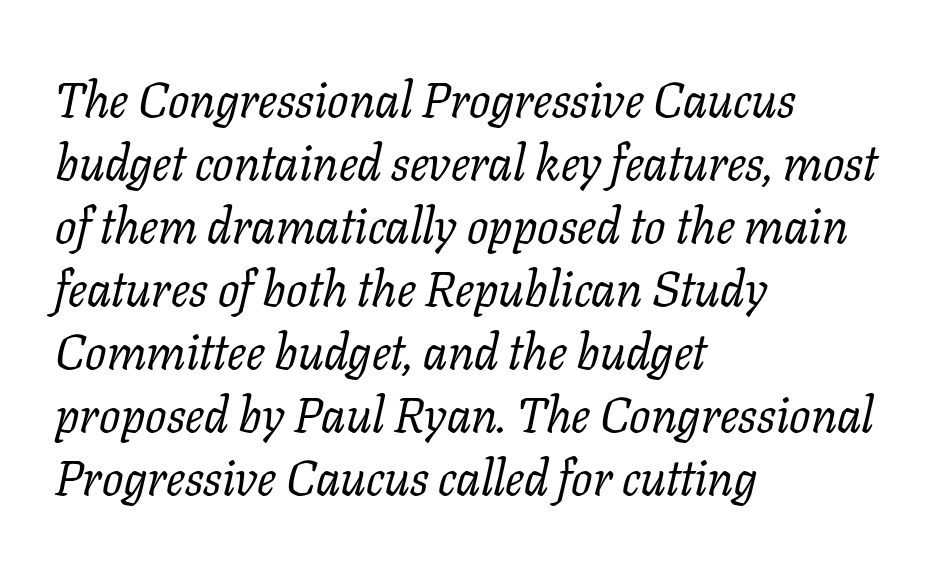
The image shows 50 px regular-weight serif type, italic (leaning right); set left-aligned, normal line spacing (1.26x), normal letter spacing, not underlined; low stroke contrast and a medium x-height.
